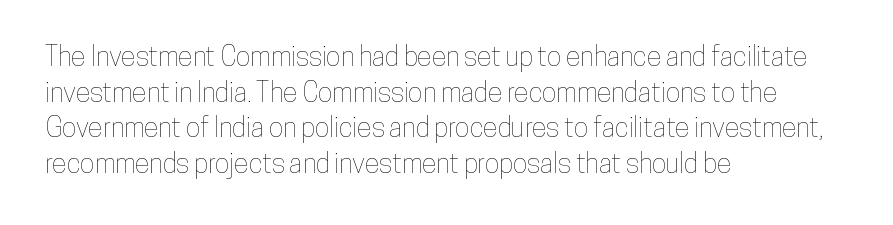
The image shows 27 px text type, upright; set left-aligned, normal line spacing (1.32x), normal letter spacing, not underlined.
